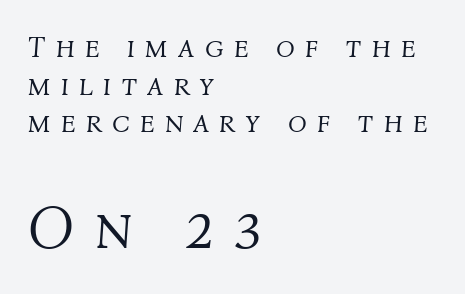
The image shows 62 px light type, italic (leaning right); set left-aligned, line spacing 1.21x, unusually wide letter spacing (+0.33 em), not underlined; the second (bottom) block is 2.0x larger; medium stroke contrast and a medium x-height.
